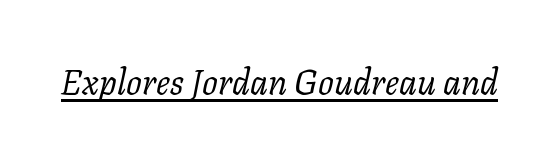
{"serif": "yes", "italic": "yes", "lean": "right", "slant_degrees": 11, "bold": "no", "weight": "regular", "width": "normal", "stroke_contrast": "low", "x_height": "medium", "monospaced": "no", "underline": "yes", "letter_spacing": "normal", "letter_spacing_em": 0.0, "glyph_px": 35}
